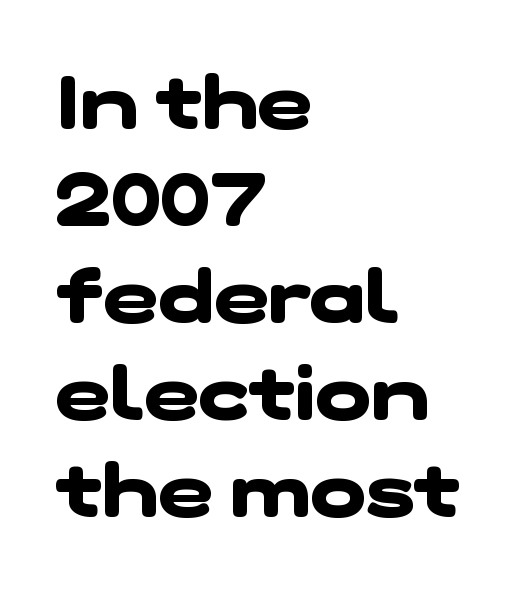
Q: Is the text bold? A: Yes.
Q: Is the typeface a serif or a sans-serif typeface? A: Sans-serif.
Q: Is the text underlined? A: No.
Q: How is the paragraph aligned? A: Left-aligned.
Q: Is the spacing between letters normal or unusually wide? A: Normal.
Q: Is the spacing between lines tight, normal or loose? A: Normal.
Q: Width (condensed, normal, or wide)? A: Wide.
Q: Stroke contrast? A: Low.
Q: x-height? A: Medium.
Q: Monospaced? A: No.
